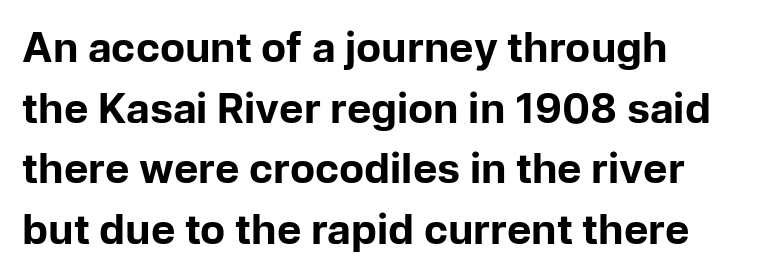
The image shows 41 px bold sans-serif type, upright; set normal line spacing (1.48x), normal letter spacing, not underlined; low stroke contrast and a medium x-height.
